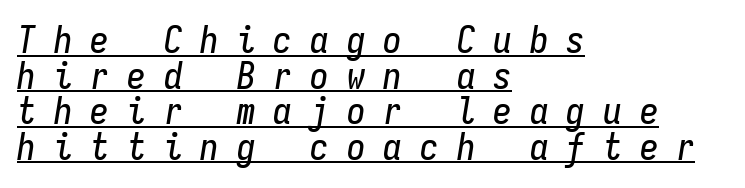
The image shows 37 px condensed type, italic (leaning right), monospaced; set left-aligned, tight line spacing (0.96x), unusually wide letter spacing (+0.49 em), underlined; low stroke contrast and a medium x-height.
